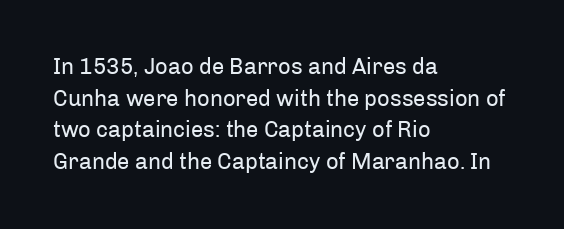
{"italic": "no", "bold": "no", "underline": "no", "align": "left", "line_spacing": "normal", "line_spacing_ratio": 1.44, "letter_spacing": "normal", "letter_spacing_em": 0.0, "glyph_px": 22}
